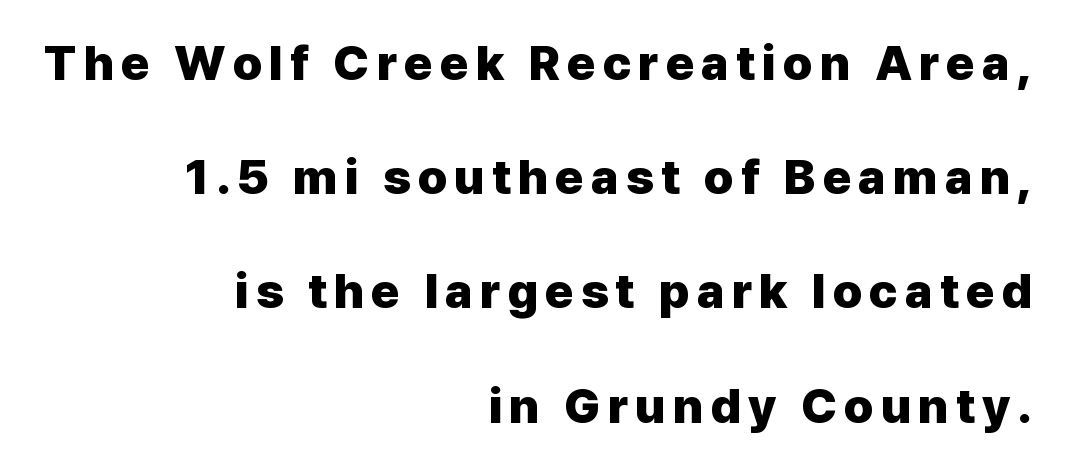
On the weight axis this lands at bold, roughly 700. Bare-footed words on every line. The designer went with a sans here, leaving each stem footless. The setting favours the right margin, as signatures and pull-quotes sometimes do.
